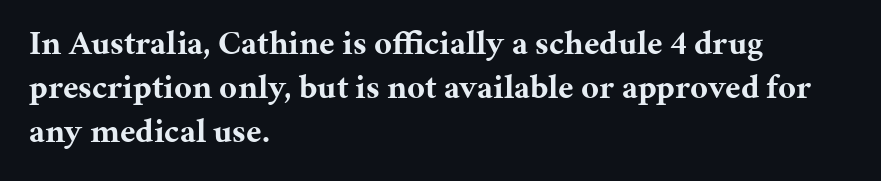
Q: Is the text bold? A: Yes.
Q: Is the text italic (slanted)? A: No, it is upright.
Q: Is the typeface a serif or a sans-serif typeface? A: Serif.
Q: Is the text underlined? A: No.
Q: How is the paragraph aligned? A: Left-aligned.
Q: Is the spacing between letters normal or unusually wide? A: Normal.
Q: Is the spacing between lines tight, normal or loose? A: Normal.
Q: Width (condensed, normal, or wide)? A: Normal.
Q: Stroke contrast? A: Medium.
Q: x-height? A: Medium.
Q: Monospaced? A: No.
